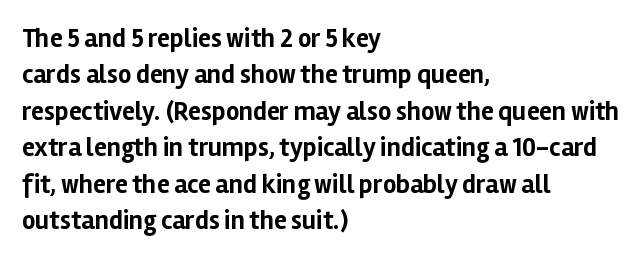
{"italic": "no", "bold": "yes", "underline": "no", "align": "left", "line_spacing": "normal", "line_spacing_ratio": 1.4, "letter_spacing": "normal", "letter_spacing_em": 0.0, "glyph_px": 26}
